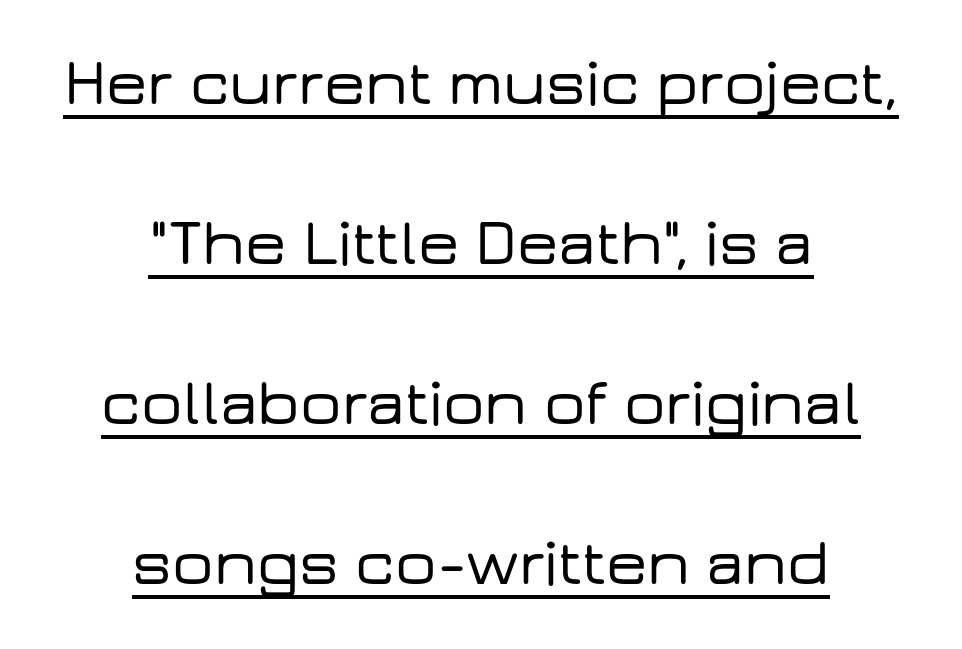
The lines in this sample share a center point and differ in where they start and stop. Tall strokes in this sample are plumb rather than angled. A typesetter would call this leading open, well beyond the default. The designer went with a sans here, leaving each stem footless. Spacing verdict: proportional, widths tailored to each character.
